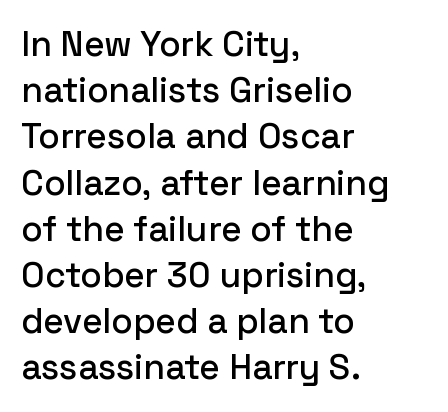
The image shows 35 px sans-serif type, upright; set left-aligned, normal line spacing (1.32x), normal letter spacing, not underlined; low stroke contrast and a medium x-height.
